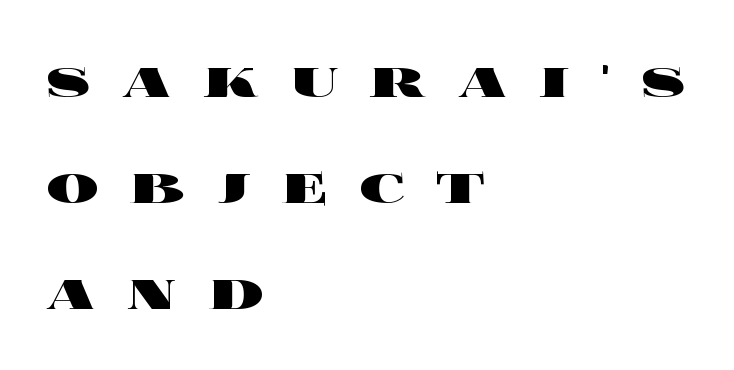
The font's upright variant was chosen for this text. Inter-character spacing is expanded well beyond the font's built-in metrics. If you measured baseline to baseline, you'd find a middling distance. Descenders hang freely into open space. Look at the stroke-to-counter ratio: heavy, a bold. The setting favours the left margin, as ordinary paragraphs usually do.
